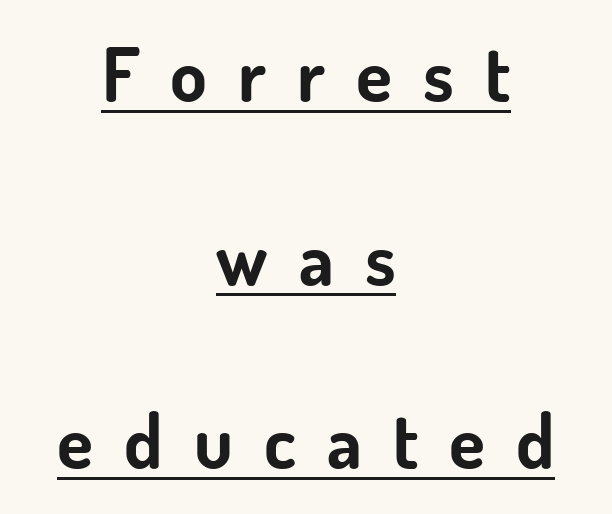
Q: Is the text bold? A: Yes.
Q: Is the text italic (slanted)? A: No, it is upright.
Q: Is the typeface a serif or a sans-serif typeface? A: Sans-serif.
Q: Is the text underlined? A: Yes.
Q: How is the paragraph aligned? A: Centered.
Q: Is the spacing between letters normal or unusually wide? A: Unusually wide.
Q: Is the spacing between lines tight, normal or loose? A: Loose.
Q: Width (condensed, normal, or wide)? A: Normal.
Q: Stroke contrast? A: Low.
Q: x-height? A: Small.
Q: Monospaced? A: No.
